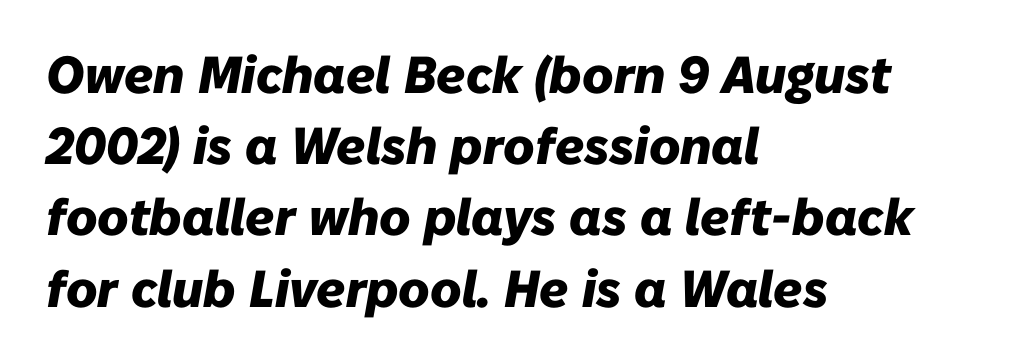
{"italic": "yes", "lean": "right", "slant_degrees": 10, "bold": "yes", "weight": "heavy", "width": "normal", "stroke_contrast": "low", "x_height": "medium", "monospaced": "no", "underline": "no", "align": "left", "line_spacing": "normal", "line_spacing_ratio": 1.37, "letter_spacing": "normal", "letter_spacing_em": 0.0, "glyph_px": 52}
